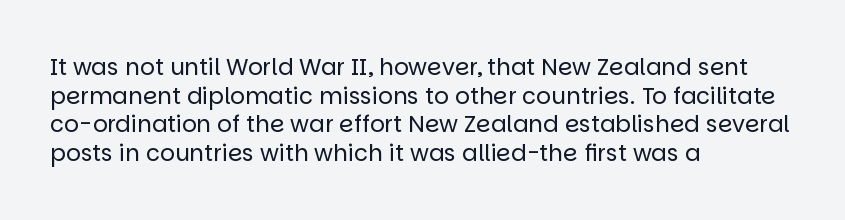
The image shows 23 px text type, upright; set left-aligned, line spacing 1.24x, normal letter spacing, not underlined.
